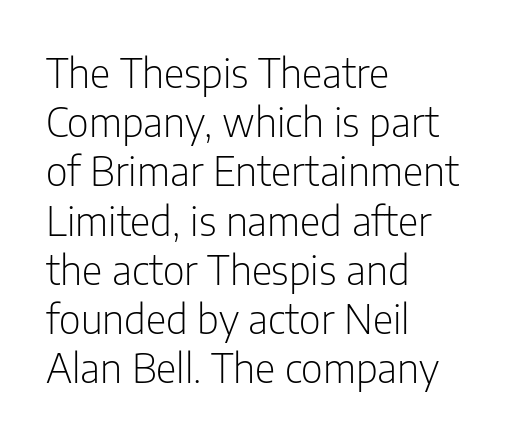
A clean baseline with only descenders dipping below it. The type sits square on the baseline with zero lean. Unbolded letterforms with no extra heft. These lines are set flush left with a ragged right edge. No feet cap the strokes, marking this as sans-serif type. Tracking value appears to be zero — textbook default spacing.
